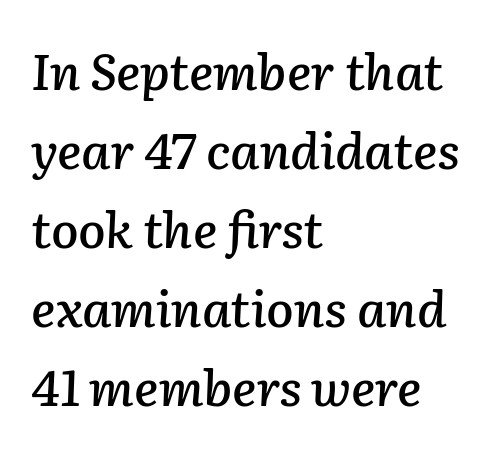
The string is rendered with underlining switched off. The line texture is even and compact thanks to regular tracking. This sample keeps an unexceptional amount of space between lines. Compared with ordinary roman type, these characters are visibly tilted. Horizontally, the lines are justified to the leading edge only. Think of a printed novel: that variable character pitch is what you see here.
